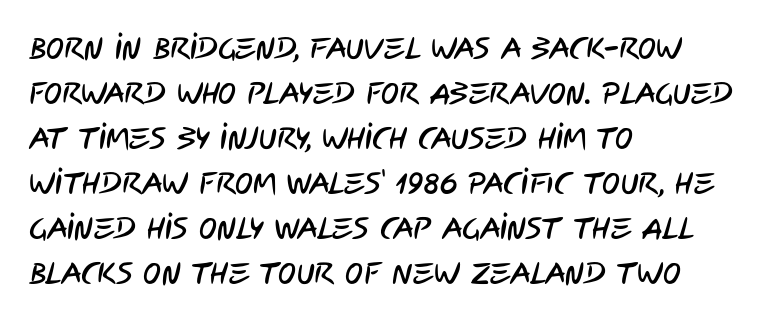
{"serif": "no", "width": "condensed", "stroke_contrast": "low", "x_height": "large", "monospaced": "no", "underline": "no", "align": "left", "line_spacing": "normal", "line_spacing_ratio": 1.5, "letter_spacing": "normal", "letter_spacing_em": 0.0, "glyph_px": 30}
